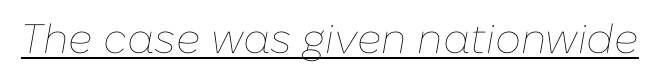
Slanted lettering throughout. Letters have the restrained weight of plain body copy at most. Looks like someone drew a line under every word here. Think of a printed novel: that variable character pitch is what you see here.
